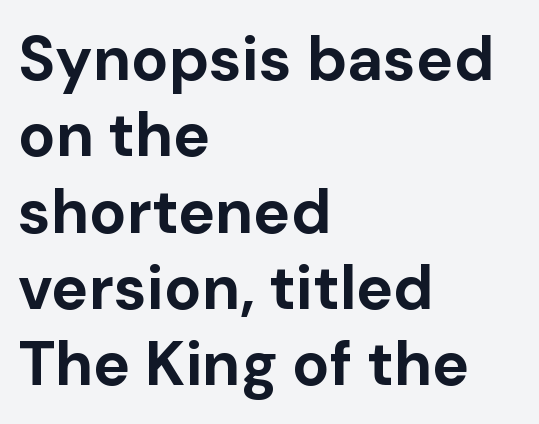
The image shows 62 px bold sans-serif type, upright; set left-aligned, line spacing 1.23x, normal letter spacing, not underlined; low stroke contrast and a medium x-height.
